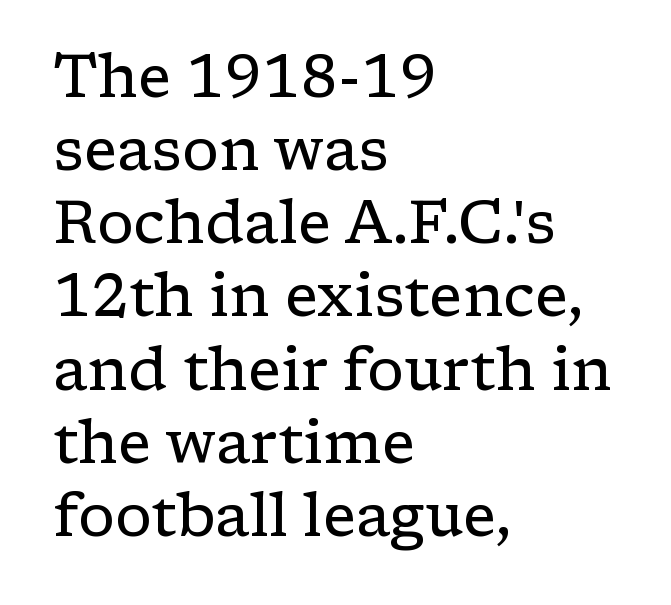
{"serif": "yes", "italic": "no", "bold": "no", "weight": "regular", "width": "wide", "stroke_contrast": "low", "x_height": "medium", "monospaced": "no", "underline": "no", "align": "left", "line_spacing_ratio": 1.24, "letter_spacing": "normal", "letter_spacing_em": 0.0, "glyph_px": 59}
